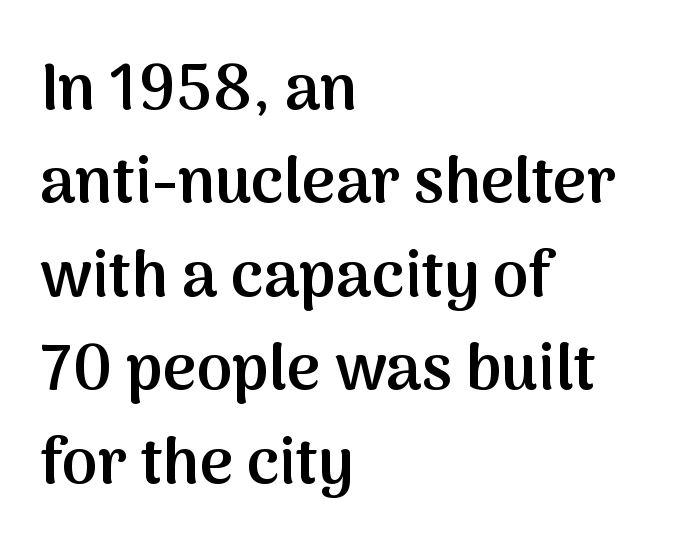
{"serif": "no", "italic": "no", "bold": "semi", "weight": "semibold", "width": "normal", "stroke_contrast": "medium", "x_height": "medium", "monospaced": "no", "underline": "no", "align": "left", "line_spacing": "normal", "line_spacing_ratio": 1.46, "letter_spacing": "normal", "letter_spacing_em": 0.0, "glyph_px": 64}
